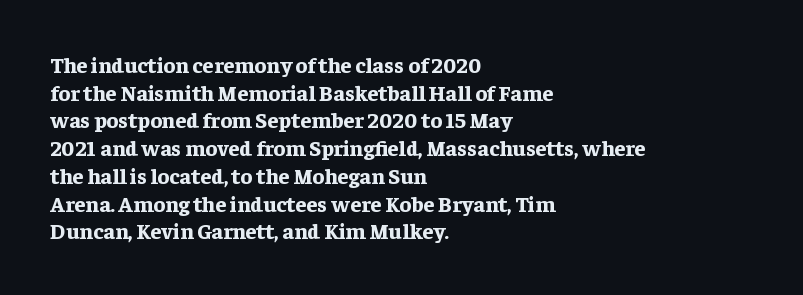
{"italic": "no", "bold": "yes", "underline": "no", "align": "left", "line_spacing": "normal", "line_spacing_ratio": 1.26, "letter_spacing": "normal", "letter_spacing_em": 0.0, "glyph_px": 22}
